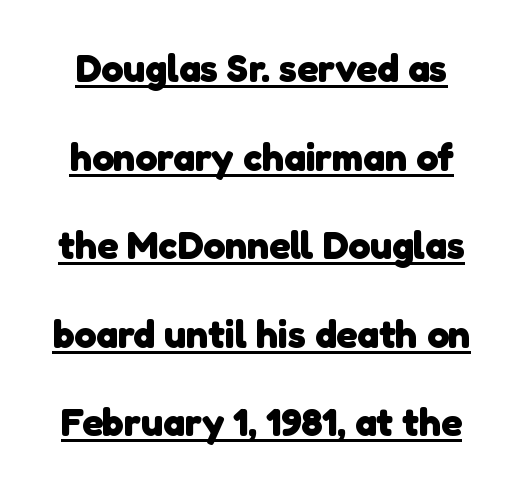
The image shows 39 px heavy sans-serif type; set loose line spacing (2.27x), normal letter spacing, underlined; low stroke contrast and a medium x-height.
